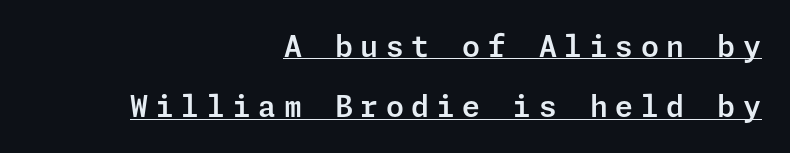
Tracking here is generous; glyphs stand well apart from one another. The designer dialed line spacing up above the default. The paragraph shown leans on its right margin. The words here are underlined. These lines were composed using upright roman letters. Regarding serifs, this sample does without them.
